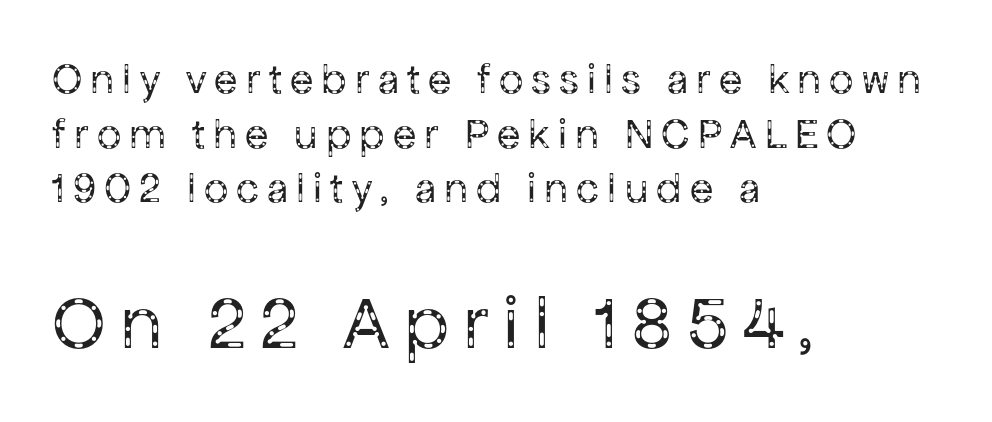
The image shows 76 px regular-weight sans-serif type, upright; set left-aligned, normal line spacing (1.27x), not underlined; the second (bottom) block is 1.77x larger; low stroke contrast and a medium x-height.
